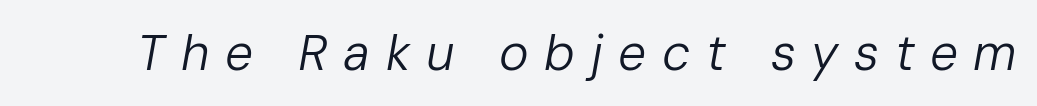
{"italic": "yes", "lean": "right", "slant_degrees": 10, "bold": "no", "weight": "regular", "width": "normal", "stroke_contrast": "low", "x_height": "medium", "monospaced": "no", "underline": "no", "letter_spacing": "wide", "letter_spacing_em": 0.31, "glyph_px": 50}
